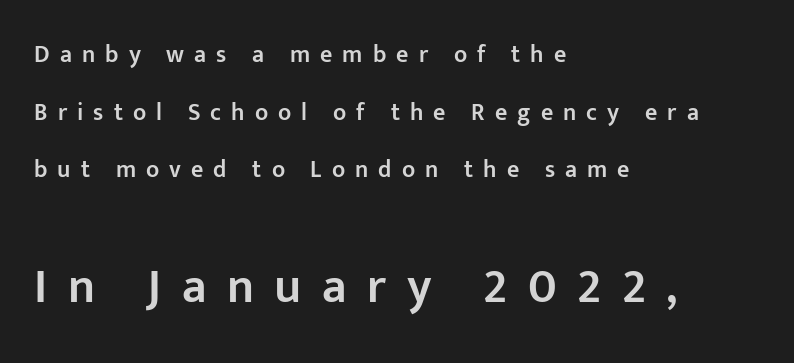
This sample has the flowing, uneven cadence of proportional lettering. This sample uses a sans-serif face. The rag falls on the right side of this text block. The passage shown begins with its smaller block and ends with its larger one. Stems and bowls a touch heavier than normal — semibold. This block would shrink considerably if given ordinary leading; it's expanded now.
